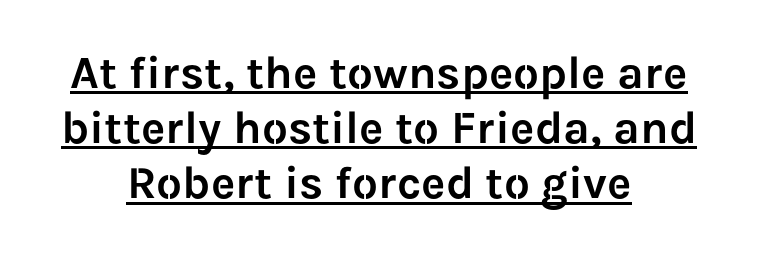
Q: Is the text italic (slanted)? A: No, it is upright.
Q: Is the typeface a serif or a sans-serif typeface? A: Sans-serif.
Q: Is the text underlined? A: Yes.
Q: How is the paragraph aligned? A: Centered.
Q: Is the spacing between letters normal or unusually wide? A: Normal.
Q: Width (condensed, normal, or wide)? A: Normal.
Q: Stroke contrast? A: Low.
Q: x-height? A: Medium.
Q: Monospaced? A: No.
